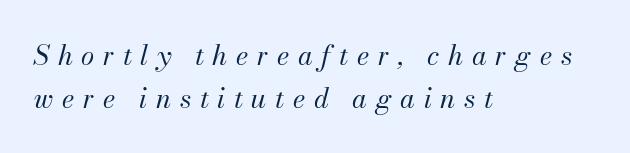
It's the slanting kind of type. In terms of leading, this rendering sits right in the middle. Ink coverage per letter is moderate at most. Tracking value appears strongly positive — letters spread wide. Words float on clear page, feet unadorned. Visually the block forms a straight wall on the left and a jagged coastline on the right.
